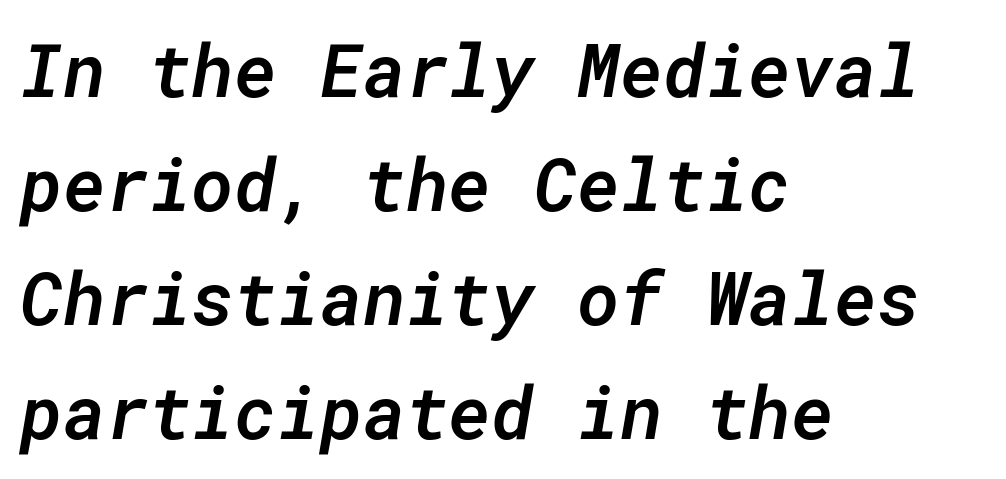
The words here are not underlined. This is the in-between weight designers call semibold or demi. Words appear dense and cohesive because spacing is normal. The letters are slanted; this is an italic face. A typesetter would call this monospace, since all characters share one set width.
